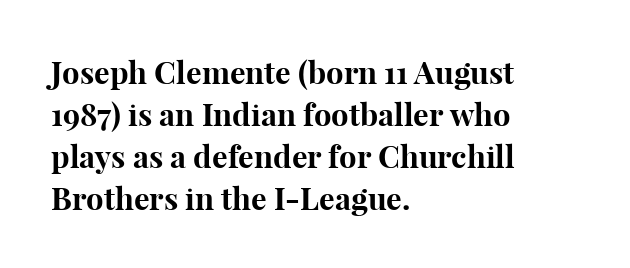
The horizontal fit of the characters is conventional and even. These lines stack with their left ends in a neat column. The zone under the glyphs is completely vacant. You can tell it's not italic because the verticals are truly vertical. Regular leading. Compared with an ordinary text face, these strokes are far heavier — a full bold.
